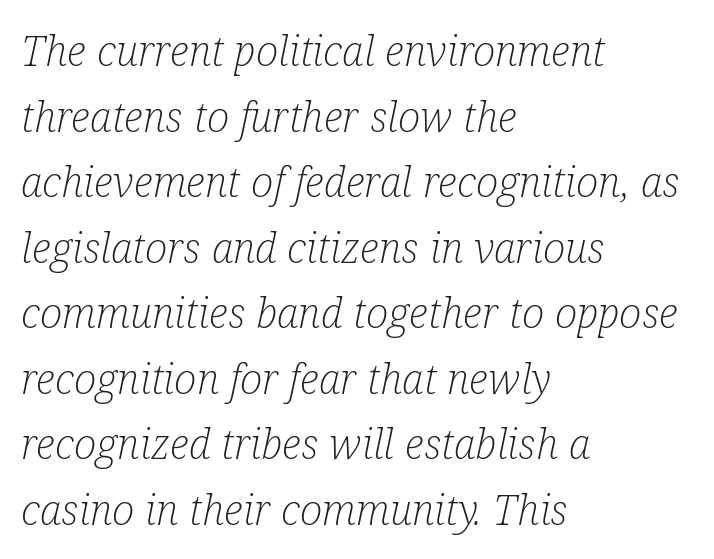
{"serif": "yes", "italic": "yes", "lean": "right", "slant_degrees": 12, "bold": "no", "weight": "light", "width": "condensed", "stroke_contrast": "low", "x_height": "medium", "monospaced": "no", "underline": "no", "align": "left", "line_spacing": "normal", "line_spacing_ratio": 1.56, "letter_spacing": "normal", "letter_spacing_em": 0.0, "glyph_px": 42}
